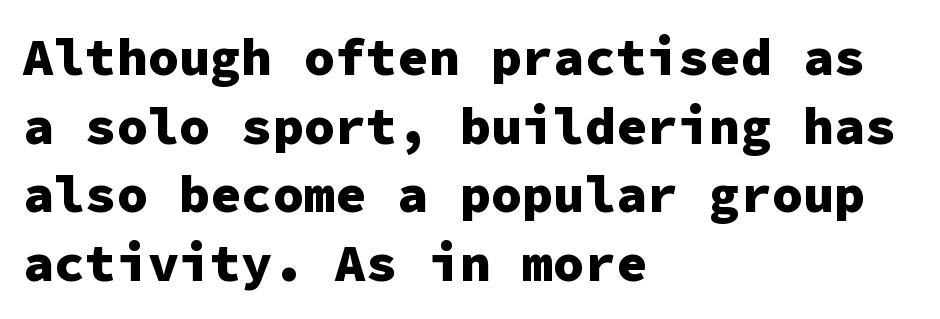
Q: Is the text bold? A: Yes.
Q: Is the text italic (slanted)? A: No, it is upright.
Q: Is the typeface a serif or a sans-serif typeface? A: Sans-serif.
Q: Is the text underlined? A: No.
Q: How is the paragraph aligned? A: Left-aligned.
Q: Is the spacing between letters normal or unusually wide? A: Normal.
Q: Is the spacing between lines tight, normal or loose? A: Normal.
Q: Width (condensed, normal, or wide)? A: Normal.
Q: Stroke contrast? A: Low.
Q: x-height? A: Medium.
Q: Monospaced? A: Yes.
